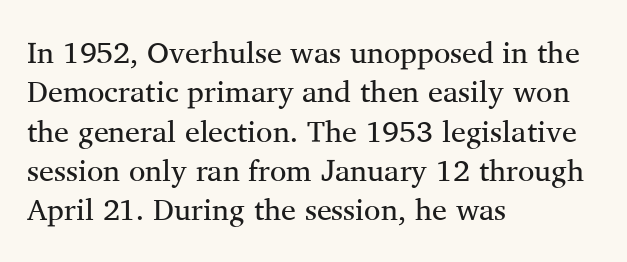
Q: Is the text bold? A: No.
Q: Is the text italic (slanted)? A: No, it is upright.
Q: Is the typeface a serif or a sans-serif typeface? A: Serif.
Q: Is the text underlined? A: No.
Q: How is the paragraph aligned? A: Left-aligned.
Q: Is the spacing between letters normal or unusually wide? A: Normal.
Q: Is the spacing between lines tight, normal or loose? A: Normal.
Q: Width (condensed, normal, or wide)? A: Normal.
Q: Stroke contrast? A: Medium.
Q: x-height? A: Medium.
Q: Monospaced? A: No.
